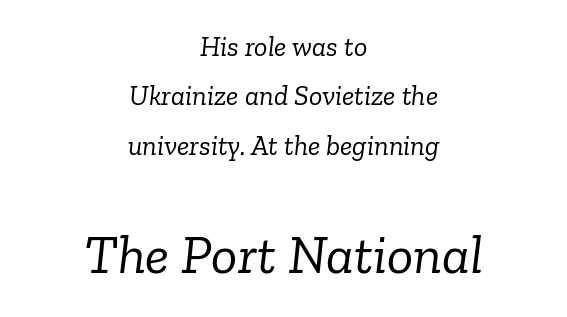
{"serif": "yes", "italic": "yes", "lean": "right", "slant_degrees": 6, "bold": "no", "weight": "light", "width": "normal", "stroke_contrast": "low", "x_height": "medium", "monospaced": "no", "underline": "no", "align": "center", "line_spacing_ratio": 1.76, "letter_spacing": "normal", "letter_spacing_em": 0.0, "larger_block": "second", "size_ratio": 1.96, "glyph_px": 55}
